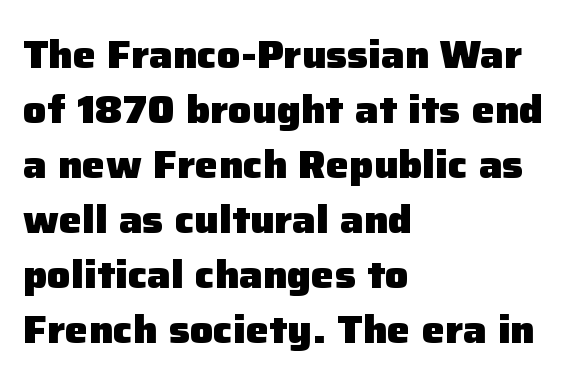
{"serif": "no", "italic": "no", "bold": "yes", "weight": "heavy", "width": "normal", "stroke_contrast": "low", "x_height": "medium", "monospaced": "no", "underline": "no", "align": "left", "line_spacing": "normal", "line_spacing_ratio": 1.41, "letter_spacing": "normal", "letter_spacing_em": 0.0, "glyph_px": 39}
